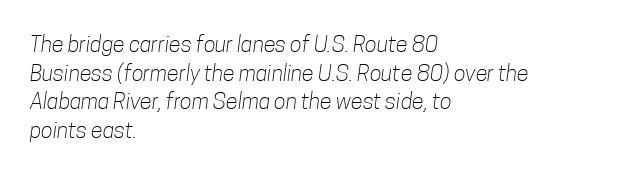
{"bold": "no", "underline": "no", "align": "left", "line_spacing": "normal", "line_spacing_ratio": 1.3, "letter_spacing": "normal", "letter_spacing_em": 0.0, "glyph_px": 22}
